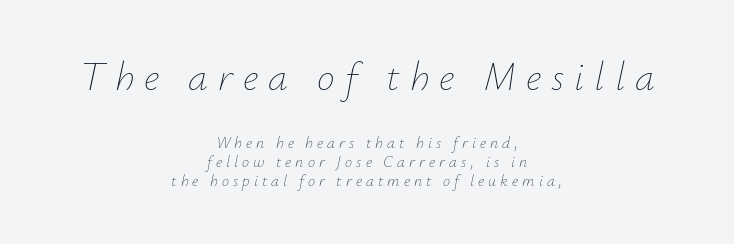
{"italic": "yes", "lean": "right", "slant_degrees": 12, "bold": "no", "weight": "thin", "width": "normal", "stroke_contrast": "low", "x_height": "small", "monospaced": "no", "underline": "no", "align": "center", "line_spacing_ratio": 1.19, "letter_spacing": "wide", "letter_spacing_em": 0.25, "larger_block": "first", "size_ratio": 2.5, "glyph_px": 40}
